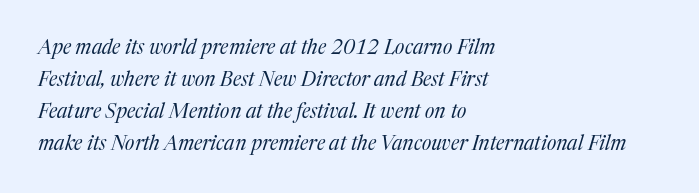
Decoration check: the copy has no underline. Stroke thickness stays within the range of a standard reading face or lighter. Letter spacing: default. Horizontal alignment here is leftward, the default for most running prose. Whoever set this chose a conventional vertical rhythm.
